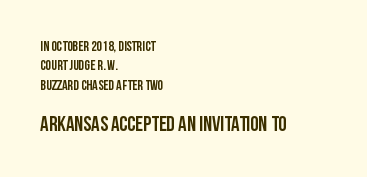
Q: Is the text bold? A: Yes.
Q: Is the text italic (slanted)? A: No, it is upright.
Q: Is the text underlined? A: No.
Q: How is the paragraph aligned? A: Left-aligned.
Q: Is the spacing between letters normal or unusually wide? A: Normal.
Q: Is the spacing between lines tight, normal or loose? A: Normal.
Q: Which block of text is set in a larger size, the first (top) or the second (bottom)? A: The second (bottom) one.
